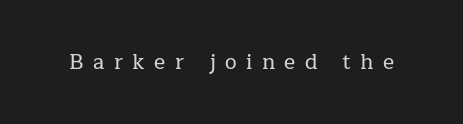
The image shows 21 px text type, upright; set unusually wide letter spacing (+0.45 em), not underlined.
